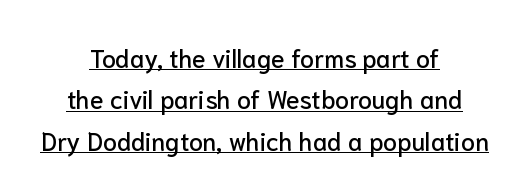
{"italic": "no", "underline": "yes", "align": "center", "line_spacing": "normal", "line_spacing_ratio": 1.66, "letter_spacing": "normal", "letter_spacing_em": 0.0, "glyph_px": 25}
